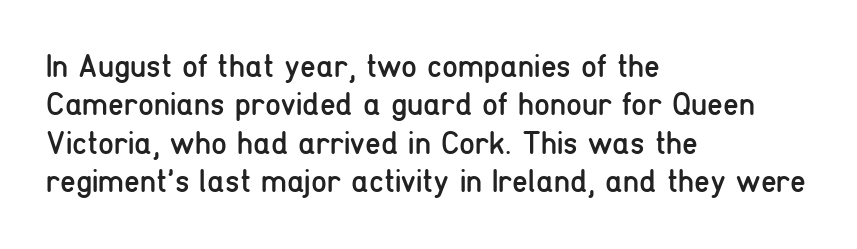
{"serif": "no", "italic": "no", "bold": "no", "weight": "regular", "width": "condensed", "stroke_contrast": "low", "x_height": "medium", "monospaced": "no", "underline": "no", "align": "left", "line_spacing_ratio": 1.2, "letter_spacing": "normal", "letter_spacing_em": 0.0, "glyph_px": 32}
